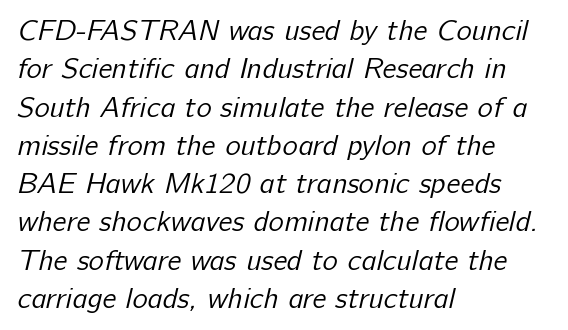
{"serif": "no", "bold": "no", "weight": "regular", "width": "normal", "stroke_contrast": "low", "x_height": "medium", "monospaced": "no", "underline": "no", "align": "left", "line_spacing": "normal", "line_spacing_ratio": 1.32, "letter_spacing": "normal", "letter_spacing_em": 0.0, "glyph_px": 29}
